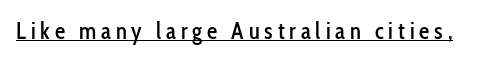
{"italic": "no", "underline": "yes", "letter_spacing": "wide", "letter_spacing_em": 0.21, "glyph_px": 23}
